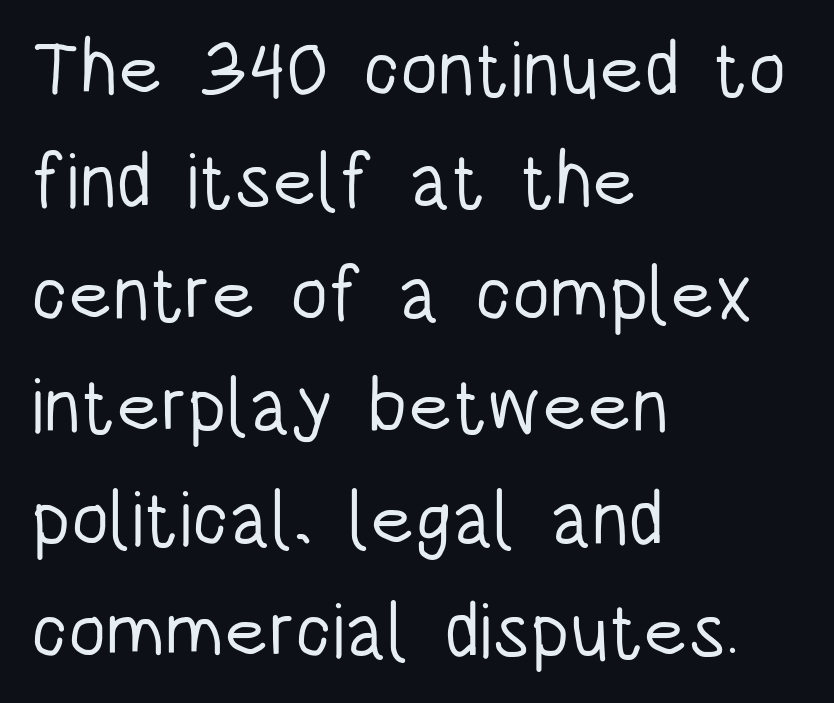
Q: Is the text bold? A: No.
Q: Is the text italic (slanted)? A: No, it is upright.
Q: Is the typeface a serif or a sans-serif typeface? A: Sans-serif.
Q: Is the text underlined? A: No.
Q: How is the paragraph aligned? A: Left-aligned.
Q: Is the spacing between letters normal or unusually wide? A: Normal.
Q: Is the spacing between lines tight, normal or loose? A: Normal.
Q: Width (condensed, normal, or wide)? A: Condensed.
Q: Stroke contrast? A: Low.
Q: x-height? A: Large.
Q: Monospaced? A: No.
